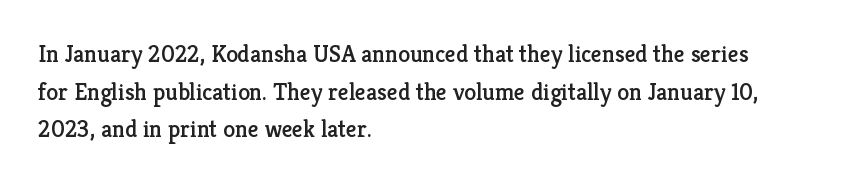
{"italic": "no", "underline": "no", "align": "left", "line_spacing": "normal", "line_spacing_ratio": 1.57, "letter_spacing": "normal", "letter_spacing_em": 0.0, "glyph_px": 24}
